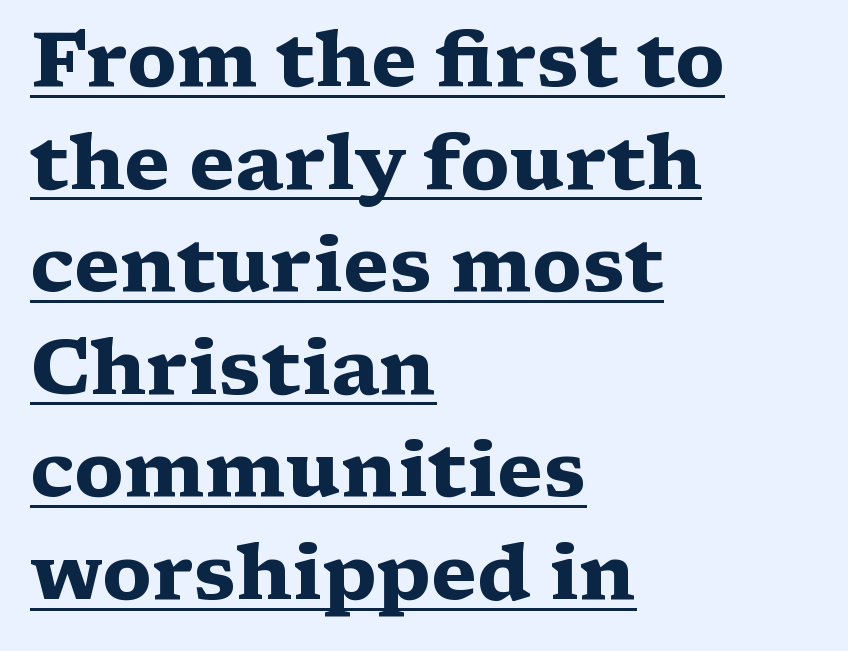
The image shows 76 px heavy, wide serif type, upright; set left-aligned, normal line spacing (1.35x), normal letter spacing, underlined; medium stroke contrast and a medium x-height.
